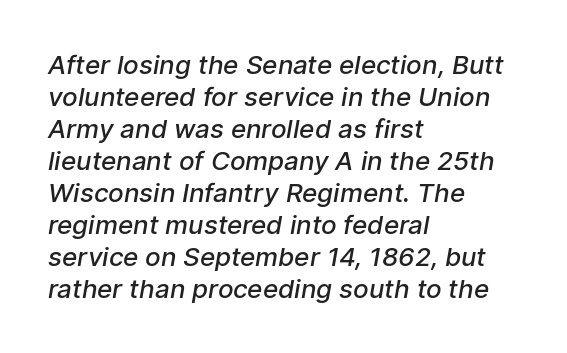
The image shows 26 px text type; set left-aligned, line spacing 1.23x, normal letter spacing, not underlined.
